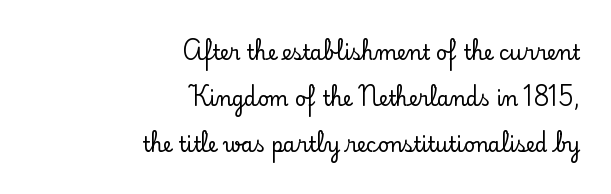
The image shows 20 px text type, upright; set right-aligned, loose line spacing (2.29x), normal letter spacing, not underlined.
